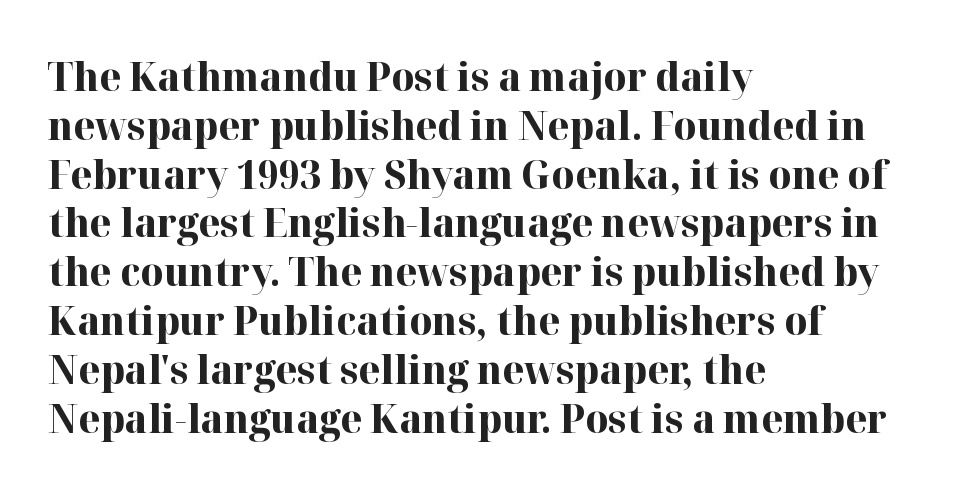
The image shows 40 px bold serif type, upright; set left-aligned, line spacing 1.22x, normal letter spacing, not underlined; high stroke contrast and a medium x-height.
